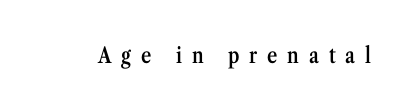
Characters remain perfectly vertical along every line. The specimen omits any rule beneath the text block's lines. Inter-character spacing is expanded well beyond the font's built-in metrics. How heavy is the stroke? Medium-heavy — a semibold, shy of bold.
